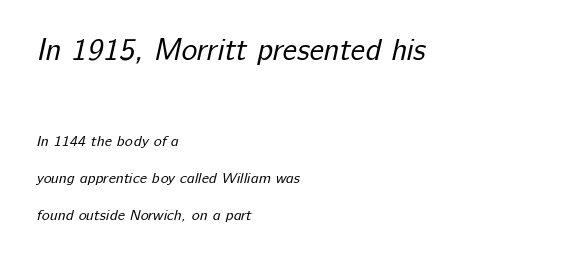
Q: Is the text bold? A: No.
Q: Is the typeface a serif or a sans-serif typeface? A: Sans-serif.
Q: Is the text underlined? A: No.
Q: How is the paragraph aligned? A: Left-aligned.
Q: Is the spacing between letters normal or unusually wide? A: Normal.
Q: Is the spacing between lines tight, normal or loose? A: Loose.
Q: Which block of text is set in a larger size, the first (top) or the second (bottom)? A: The first (top) one.
Q: Width (condensed, normal, or wide)? A: Normal.
Q: Stroke contrast? A: Low.
Q: x-height? A: Medium.
Q: Monospaced? A: No.
